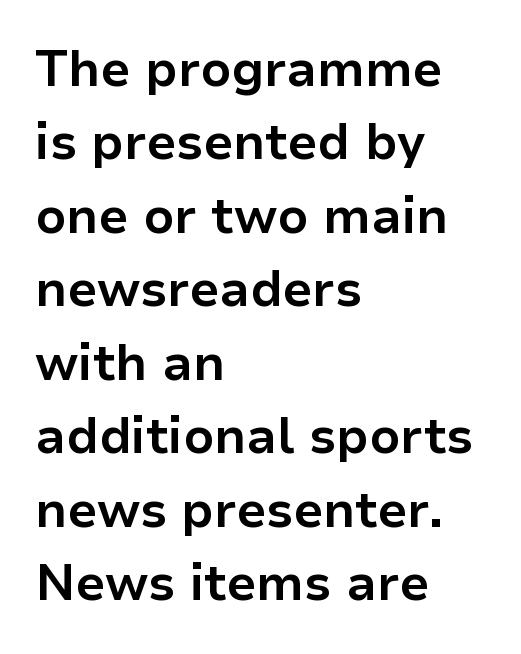
Emphasis by weight is at full strength: bold. In terms of posture, this sample is upright. Descenders are the only things crossing below the line. The glyphs in this specimen are sans serif. The setting favours the left margin, as ordinary paragraphs usually do.
